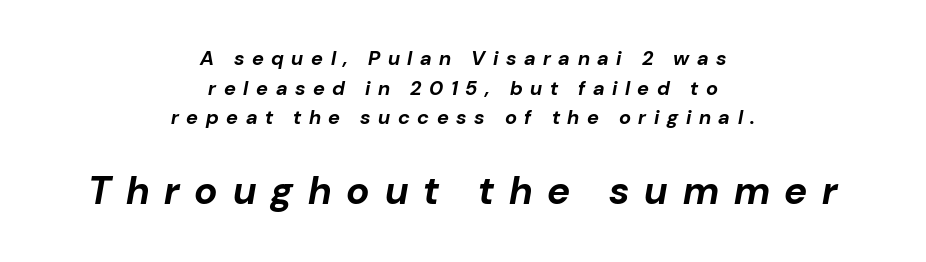
Q: Is the text bold? A: Yes.
Q: Is the text italic (slanted)? A: Yes, it leans right by about 10 degrees.
Q: Is the text underlined? A: No.
Q: How is the paragraph aligned? A: Centered.
Q: Is the spacing between letters normal or unusually wide? A: Unusually wide.
Q: Is the spacing between lines tight, normal or loose? A: Normal.
Q: Which block of text is set in a larger size, the first (top) or the second (bottom)? A: The second (bottom) one.
Q: Width (condensed, normal, or wide)? A: Normal.
Q: Stroke contrast? A: Low.
Q: x-height? A: Medium.
Q: Monospaced? A: No.
